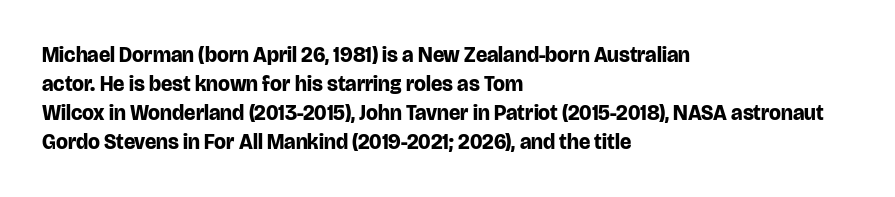
{"italic": "no", "bold": "yes", "underline": "no", "align": "left", "line_spacing": "normal", "line_spacing_ratio": 1.38, "letter_spacing": "normal", "letter_spacing_em": 0.0, "glyph_px": 21}
